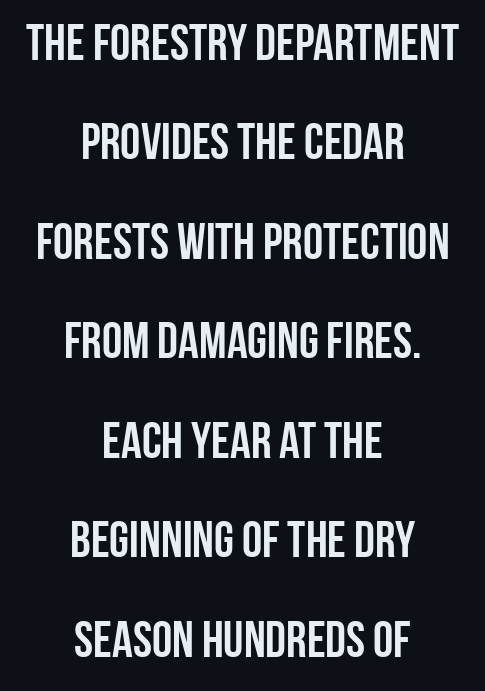
Glyph-to-glyph distance matches everyday printed text. You could fit nearly another row in the gap between these rows. This rendering employs a face without finishing strokes, i.e., a sans-serif. The paragraph shown floats in the horizontal middle. Varying glyph widths throughout — classic text-font behaviour. A typesetter would mark this as roman, not italic.
